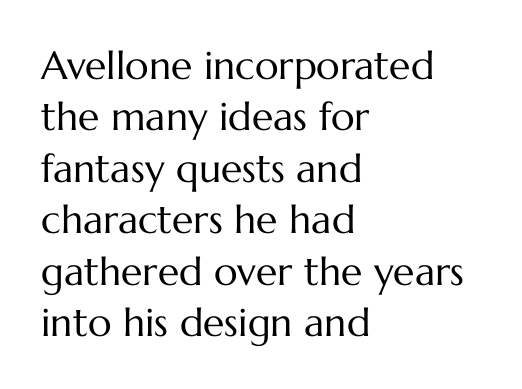
{"italic": "no", "bold": "no", "weight": "regular", "width": "normal", "stroke_contrast": "medium", "x_height": "medium", "monospaced": "no", "underline": "no", "align": "left", "line_spacing": "normal", "line_spacing_ratio": 1.32, "letter_spacing": "normal", "letter_spacing_em": 0.0, "glyph_px": 39}
